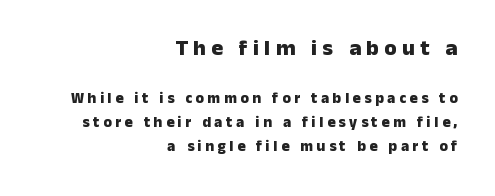
{"italic": "no", "bold": "yes", "underline": "no", "align": "right", "line_spacing": "normal", "line_spacing_ratio": 1.6, "letter_spacing": "wide", "letter_spacing_em": 0.24, "larger_block": "first", "size_ratio": 1.47, "glyph_px": 22}
